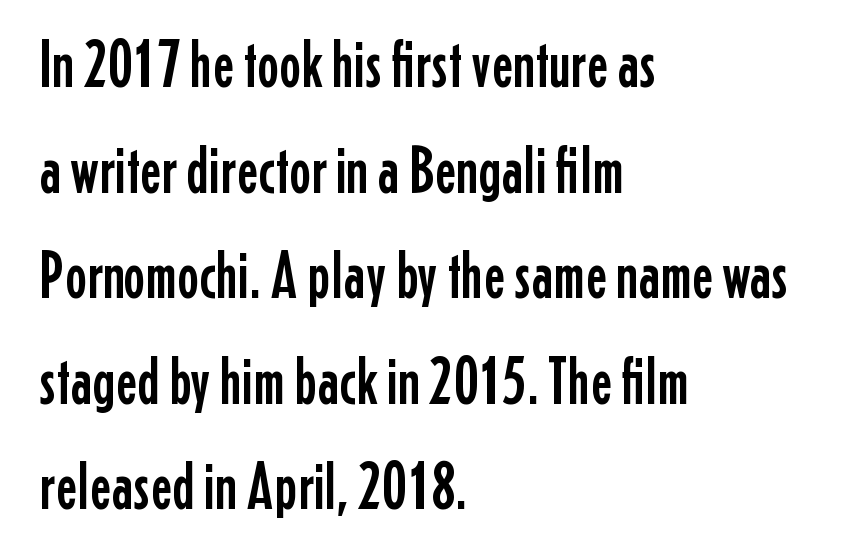
In terms of letterform style, serifs are entirely absent. Clear beneath every line of the passage. Every character sits straight up, as roman type does. The face used here is proportionally spaced, like ordinary book or web type.
